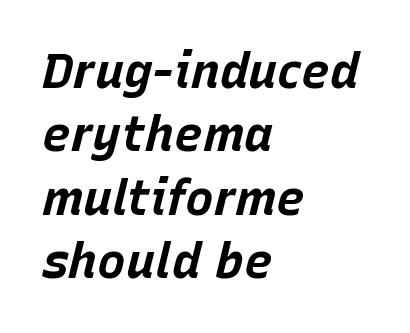
{"italic": "yes", "lean": "right", "slant_degrees": 15, "bold": "yes", "weight": "bold", "width": "normal", "stroke_contrast": "low", "x_height": "large", "monospaced": "no", "underline": "no", "align": "left", "line_spacing": "normal", "line_spacing_ratio": 1.32, "letter_spacing": "normal", "letter_spacing_em": 0.0, "glyph_px": 48}
